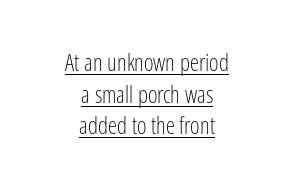
{"italic": "no", "bold": "no", "underline": "yes", "align": "center", "line_spacing": "normal", "line_spacing_ratio": 1.38, "letter_spacing": "normal", "letter_spacing_em": 0.0, "glyph_px": 23}
